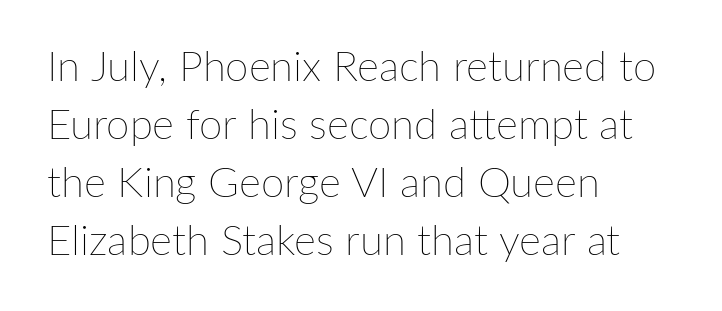
The image shows 42 px thin type, upright; set left-aligned, normal line spacing (1.38x), normal letter spacing, not underlined; low stroke contrast and a medium x-height.
